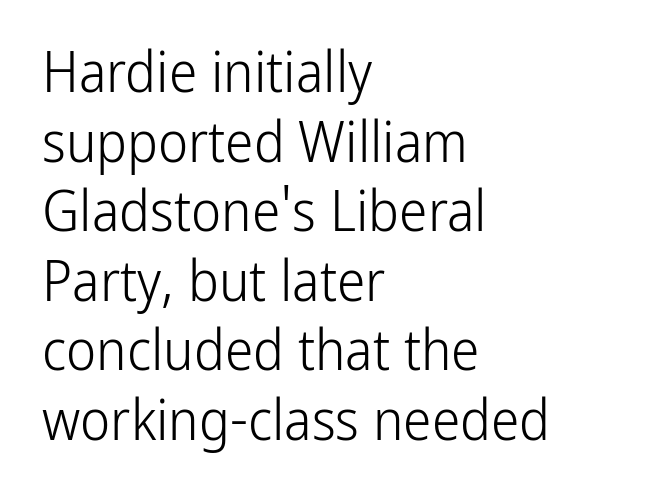
Q: Is the text bold? A: No.
Q: Is the text italic (slanted)? A: No, it is upright.
Q: Is the typeface a serif or a sans-serif typeface? A: Sans-serif.
Q: Is the text underlined? A: No.
Q: How is the paragraph aligned? A: Left-aligned.
Q: Is the spacing between letters normal or unusually wide? A: Normal.
Q: Width (condensed, normal, or wide)? A: Condensed.
Q: Stroke contrast? A: Low.
Q: x-height? A: Medium.
Q: Monospaced? A: No.
